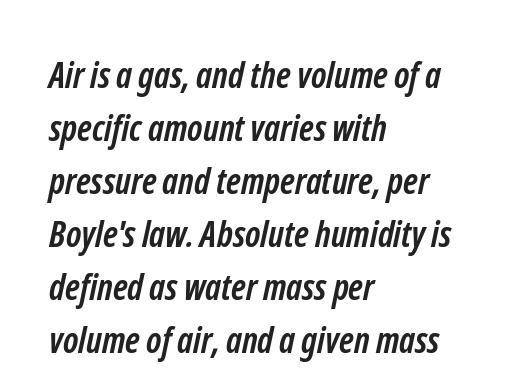
Does the copy run flush right? No — it runs flush left. A normal amount of white space separates one row of letters from the next. Look at the stroke-to-counter ratio: heavy, a bold. Letter spacing: default. Clear beneath every line of the passage.
